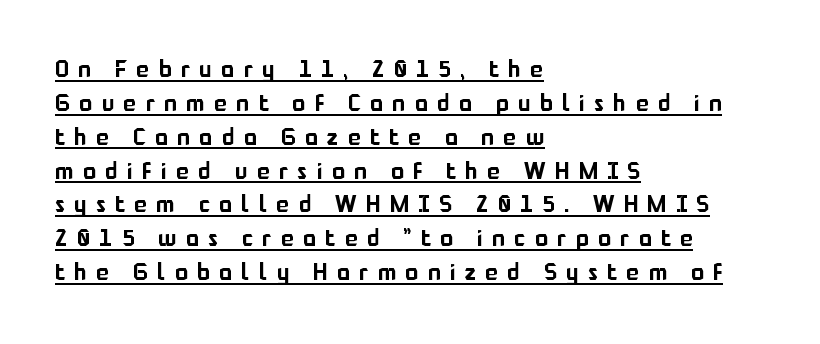
The image shows 24 px text type, upright; set left-aligned, normal line spacing (1.41x), unusually wide letter spacing (+0.39 em), underlined.
